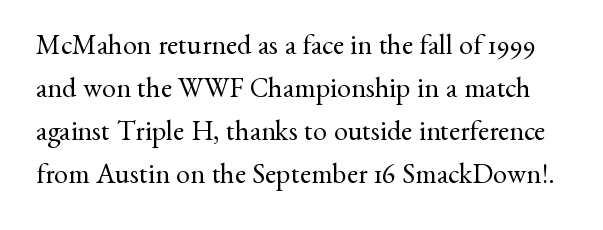
Q: Is the text bold? A: No.
Q: Is the text italic (slanted)? A: No, it is upright.
Q: Is the typeface a serif or a sans-serif typeface? A: Serif.
Q: Is the text underlined? A: No.
Q: Is the spacing between letters normal or unusually wide? A: Normal.
Q: Is the spacing between lines tight, normal or loose? A: Normal.
Q: Width (condensed, normal, or wide)? A: Normal.
Q: Stroke contrast? A: Medium.
Q: x-height? A: Small.
Q: Monospaced? A: No.
